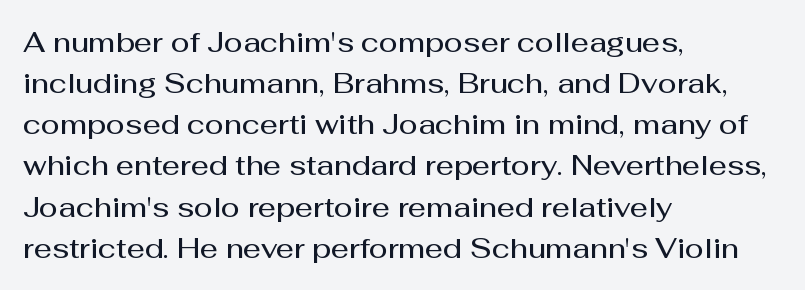
The image shows 28 px semibold sans-serif type, upright; set left-aligned, normal line spacing (1.47x), normal letter spacing, not underlined; medium stroke contrast and a medium x-height.
